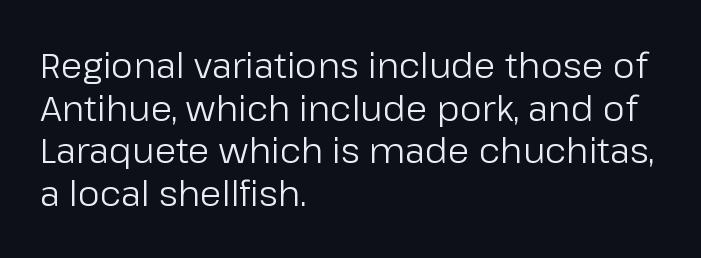
The image shows 35 px regular-weight sans-serif type, upright; set left-aligned, line spacing 1.22x, normal letter spacing, not underlined; low stroke contrast and a medium x-height.
